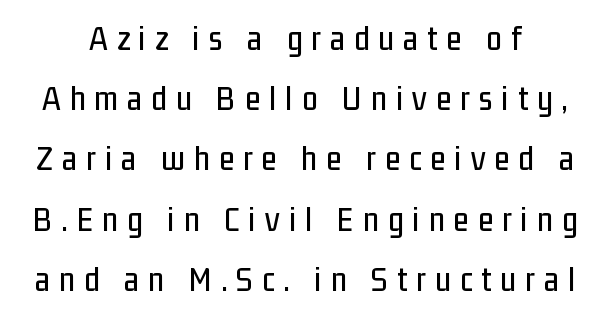
The image shows 35 px condensed sans-serif type, upright; set line spacing 1.72x, unusually wide letter spacing (+0.26 em), not underlined; low stroke contrast and a medium x-height.
